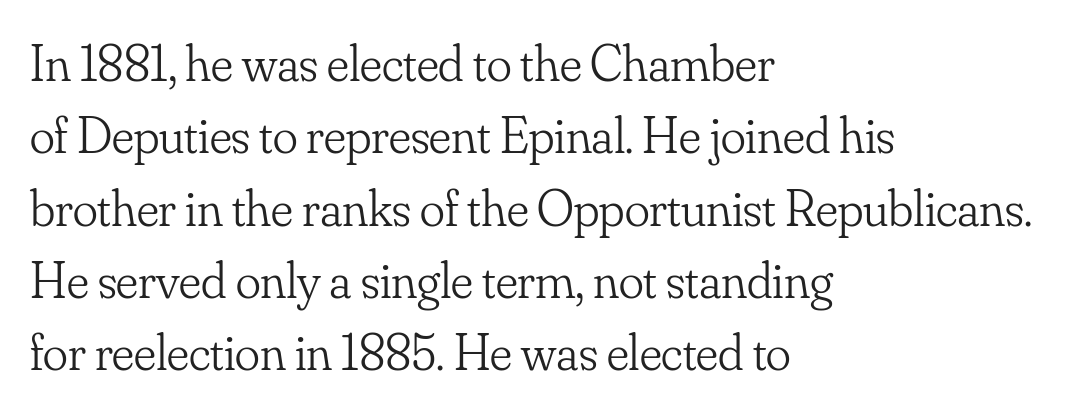
{"serif": "yes", "italic": "no", "bold": "no", "weight": "light", "width": "normal", "stroke_contrast": "low", "x_height": "small", "monospaced": "no", "underline": "no", "align": "left", "line_spacing": "normal", "line_spacing_ratio": 1.39, "letter_spacing": "normal", "letter_spacing_em": 0.0, "glyph_px": 52}
